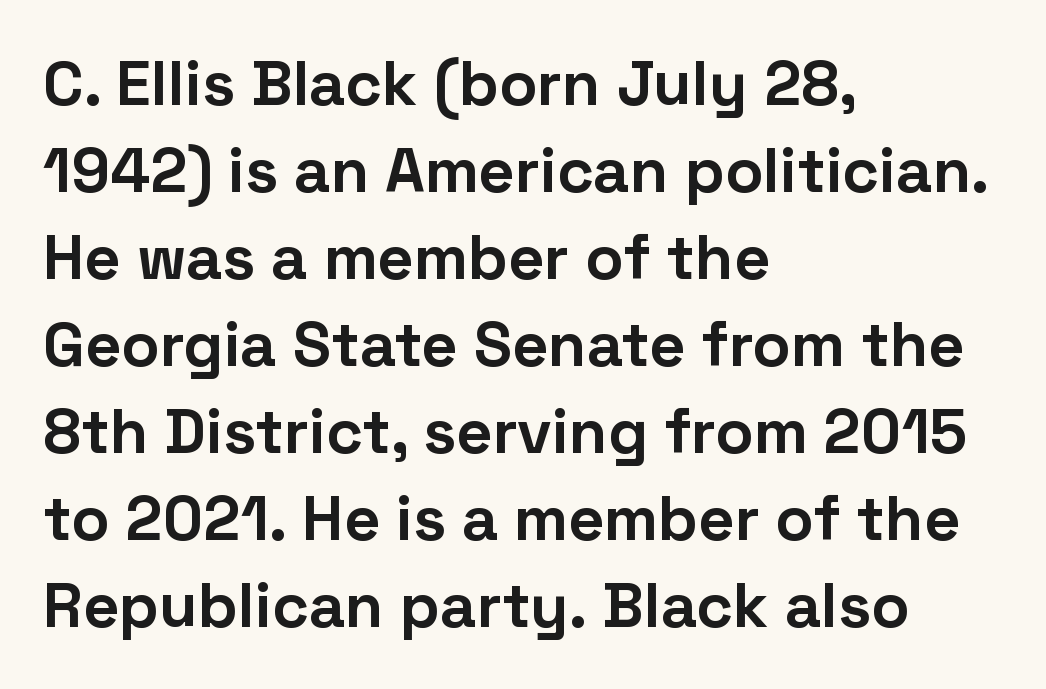
{"serif": "no", "italic": "no", "bold": "yes", "weight": "bold", "width": "normal", "stroke_contrast": "low", "x_height": "medium", "monospaced": "no", "underline": "no", "align": "left", "line_spacing": "normal", "line_spacing_ratio": 1.38, "letter_spacing": "normal", "letter_spacing_em": 0.0, "glyph_px": 63}
